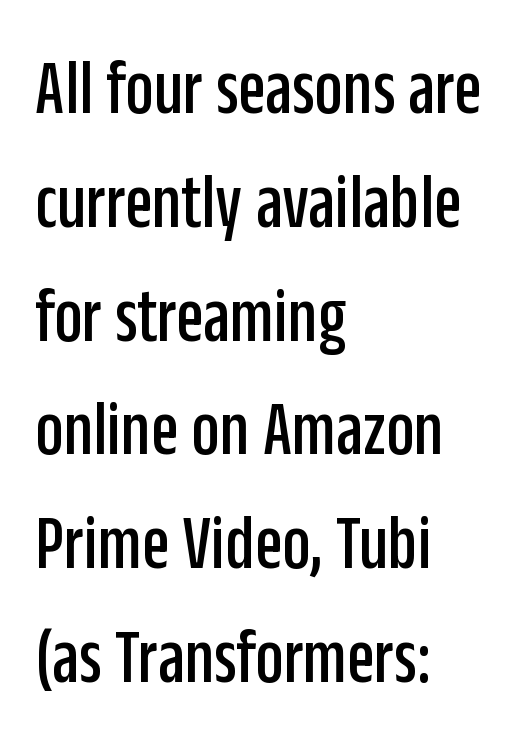
What stands out about the letter spacing? Nothing — it is the standard amount. The strip under each line holds only bare page. Reading down the block, your eye returns to a fixed left position each line. Is this a fixed-width face? No — the glyphs have proportional, varying widths. The letters stand straight up with perfectly vertical stems. A typesetter would label this face a sans.
